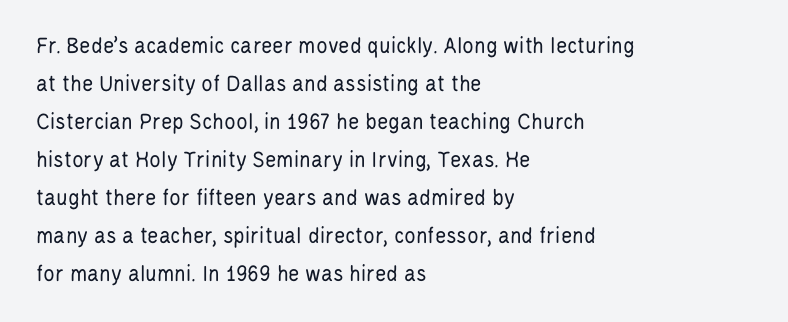
{"italic": "no", "bold": "no", "underline": "no", "align": "left", "line_spacing": "normal", "line_spacing_ratio": 1.58, "letter_spacing": "normal", "letter_spacing_em": 0.0, "glyph_px": 24}
